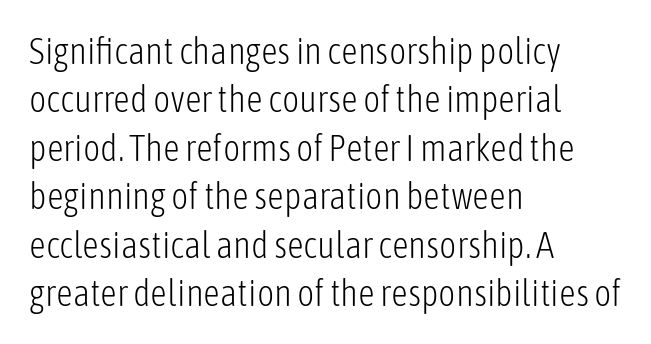
The image shows 37 px light, condensed sans-serif type, upright; set left-aligned, normal line spacing (1.31x), normal letter spacing, not underlined; low stroke contrast and a medium x-height.
